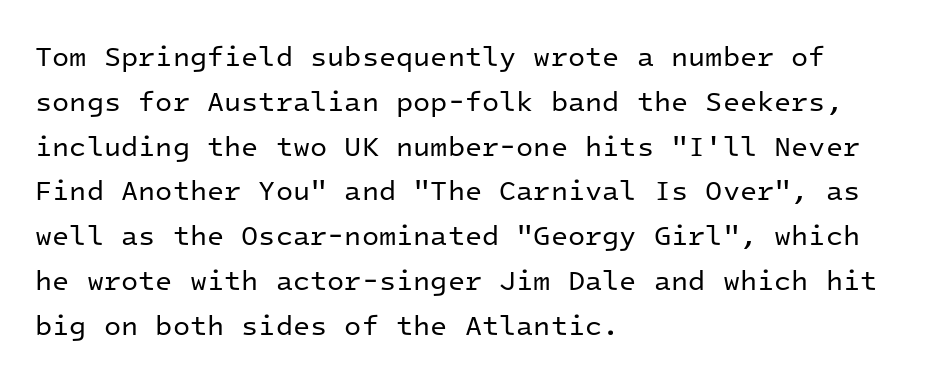
Q: Is the text bold? A: No.
Q: Is the text italic (slanted)? A: No, it is upright.
Q: Is the typeface a serif or a sans-serif typeface? A: Sans-serif.
Q: Is the text underlined? A: No.
Q: How is the paragraph aligned? A: Left-aligned.
Q: Is the spacing between letters normal or unusually wide? A: Normal.
Q: Is the spacing between lines tight, normal or loose? A: Normal.
Q: Width (condensed, normal, or wide)? A: Normal.
Q: Stroke contrast? A: Low.
Q: x-height? A: Medium.
Q: Monospaced? A: Yes.
